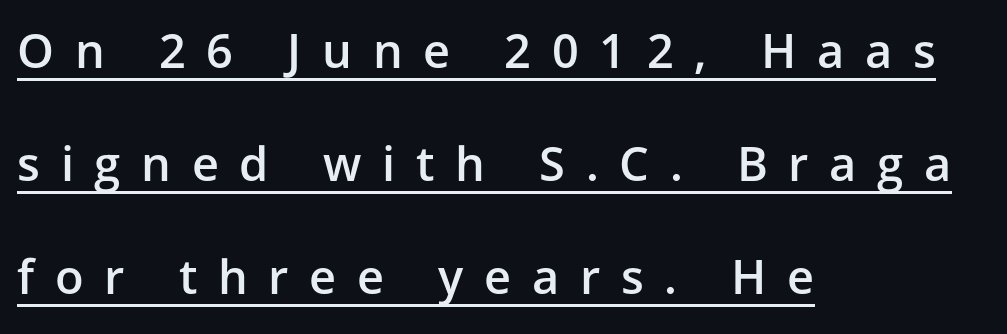
Typographic density is moderately raised because the face is semibold. This sample uses a sans-serif face. Short and long lines alike share a common starting point at left. The letters advance in unequal steps, a hallmark of proportional type.
